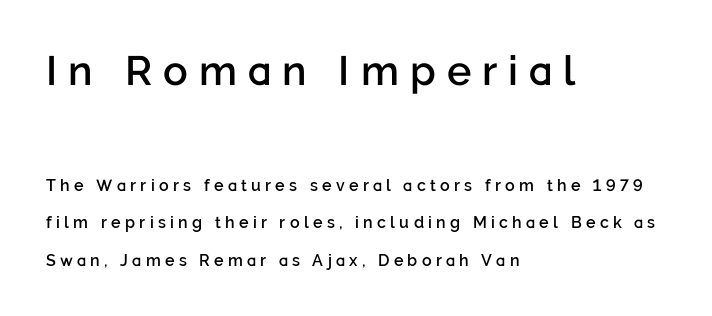
{"serif": "no", "italic": "no", "bold": "semi", "weight": "semibold", "width": "normal", "stroke_contrast": "low", "x_height": "medium", "monospaced": "no", "underline": "no", "align": "left", "line_spacing": "loose", "line_spacing_ratio": 2.34, "letter_spacing": "wide", "letter_spacing_em": 0.27, "larger_block": "first", "size_ratio": 2.56, "glyph_px": 41}
